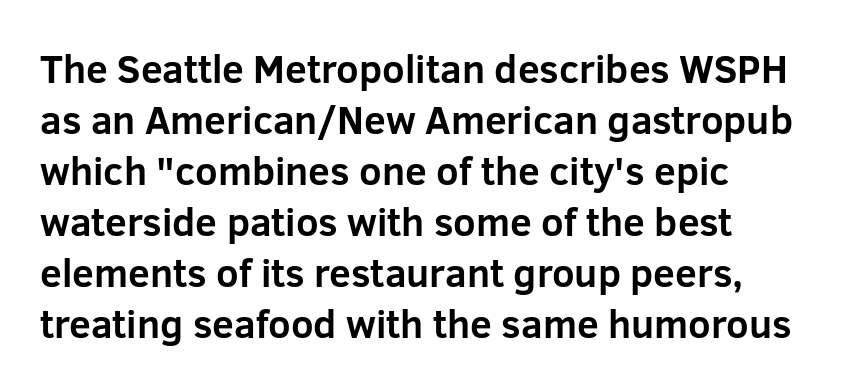
Which margin do the lines hug? The left one — the right edge is uneven. Varying glyph widths throughout — classic text-font behaviour. The specimen omits any rule beneath the text block's lines. Notice how descenders clear the ascenders below comfortably — that's standard leading.
